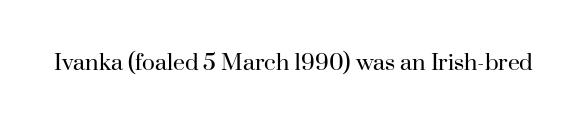
The image shows 27 px text type, upright; set normal letter spacing, not underlined.
